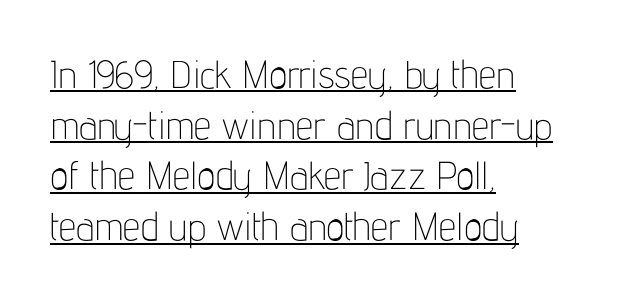
This sample is left-justified, so line endings fall wherever the words run out. Summary of vertical rhythm: regular, with standard interline spacing. Type style note: lacks serifs. This rendering leaves character spacing at its baseline value.
